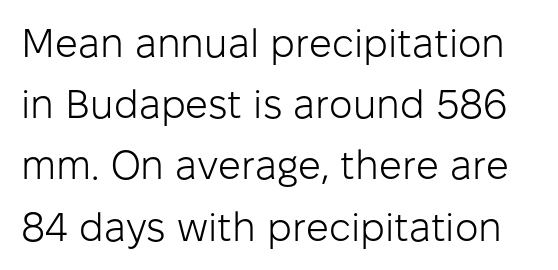
{"serif": "no", "italic": "no", "bold": "no", "weight": "light", "width": "normal", "stroke_contrast": "low", "x_height": "medium", "monospaced": "no", "underline": "no", "line_spacing": "normal", "line_spacing_ratio": 1.53, "letter_spacing": "normal", "letter_spacing_em": 0.0, "glyph_px": 40}
